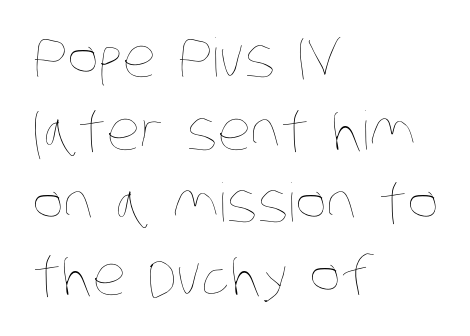
Q: Is the text bold? A: No.
Q: Is the text underlined? A: No.
Q: How is the paragraph aligned? A: Left-aligned.
Q: Is the spacing between letters normal or unusually wide? A: Normal.
Q: Is the spacing between lines tight, normal or loose? A: Normal.
Q: Width (condensed, normal, or wide)? A: Condensed.
Q: Stroke contrast? A: Low.
Q: x-height? A: Large.
Q: Monospaced? A: No.
